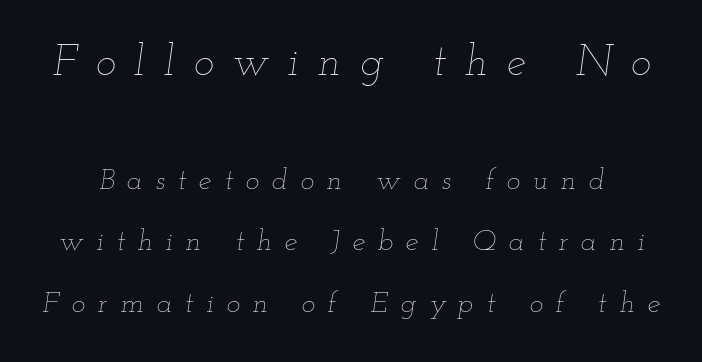
Q: Is the text bold? A: No.
Q: Is the text italic (slanted)? A: Yes, it leans right by about 12 degrees.
Q: Is the text underlined? A: No.
Q: Is the spacing between letters normal or unusually wide? A: Unusually wide.
Q: Is the spacing between lines tight, normal or loose? A: Loose.
Q: Which block of text is set in a larger size, the first (top) or the second (bottom)? A: The first (top) one.
Q: Width (condensed, normal, or wide)? A: Wide.
Q: Stroke contrast? A: Low.
Q: x-height? A: Small.
Q: Monospaced? A: No.
